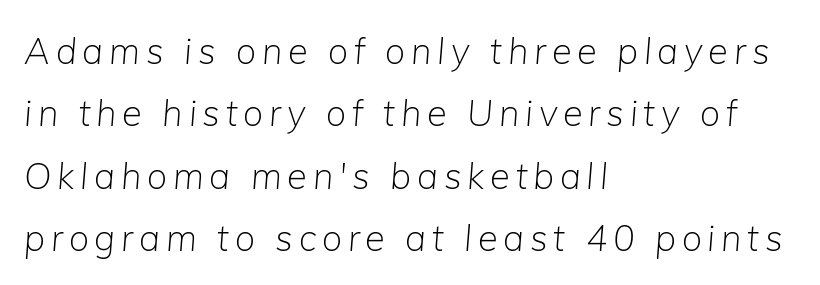
Teacher's note: observe the even left margin — that is flush-left alignment. Nobody drew a line under any word here. Is this a fixed-width face? No — the glyphs have proportional, varying widths. The text carries the slant typical of an italic or oblique font. Stroke thickness stays within the range of a standard reading face or lighter.
